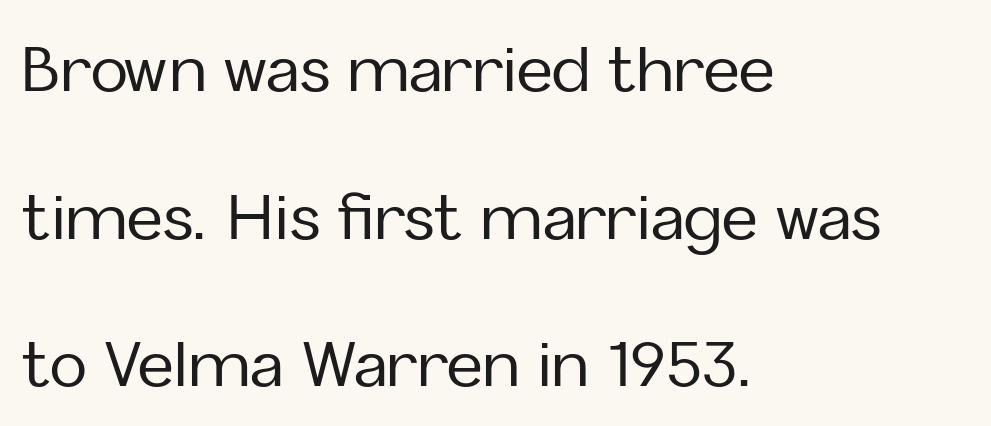
Q: Is the text italic (slanted)? A: No, it is upright.
Q: Is the typeface a serif or a sans-serif typeface? A: Sans-serif.
Q: Is the text underlined? A: No.
Q: How is the paragraph aligned? A: Left-aligned.
Q: Is the spacing between letters normal or unusually wide? A: Normal.
Q: Is the spacing between lines tight, normal or loose? A: Loose.
Q: Width (condensed, normal, or wide)? A: Normal.
Q: Stroke contrast? A: Low.
Q: x-height? A: Medium.
Q: Monospaced? A: No.
